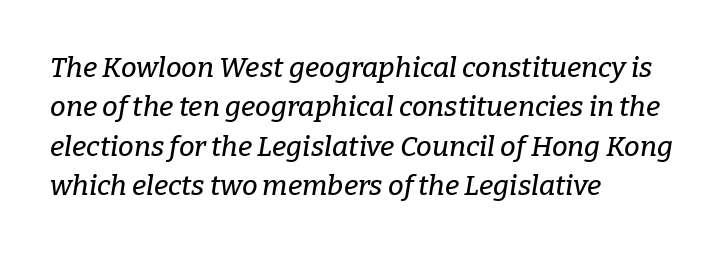
The image shows 28 px serif type, italic (leaning right); set left-aligned, normal line spacing (1.41x), normal letter spacing, not underlined; low stroke contrast and a medium x-height.
